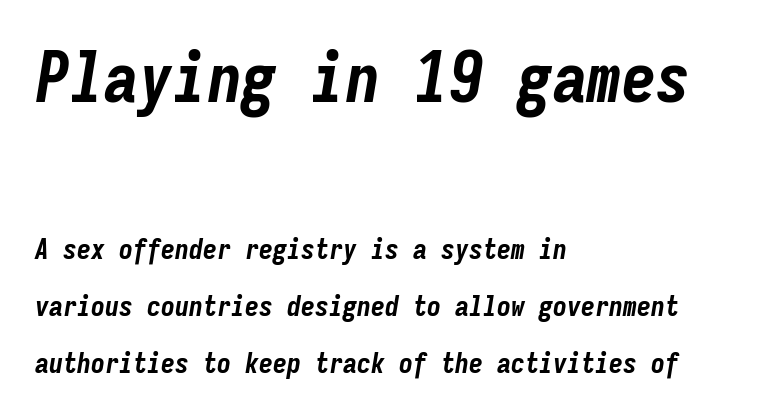
Q: Is the text bold? A: Yes.
Q: Is the text italic (slanted)? A: Yes, it leans right by about 9 degrees.
Q: Is the text underlined? A: No.
Q: How is the paragraph aligned? A: Left-aligned.
Q: Is the spacing between letters normal or unusually wide? A: Normal.
Q: Is the spacing between lines tight, normal or loose? A: Loose.
Q: Which block of text is set in a larger size, the first (top) or the second (bottom)? A: The first (top) one.
Q: Width (condensed, normal, or wide)? A: Condensed.
Q: Stroke contrast? A: Low.
Q: x-height? A: Medium.
Q: Monospaced? A: Yes.
